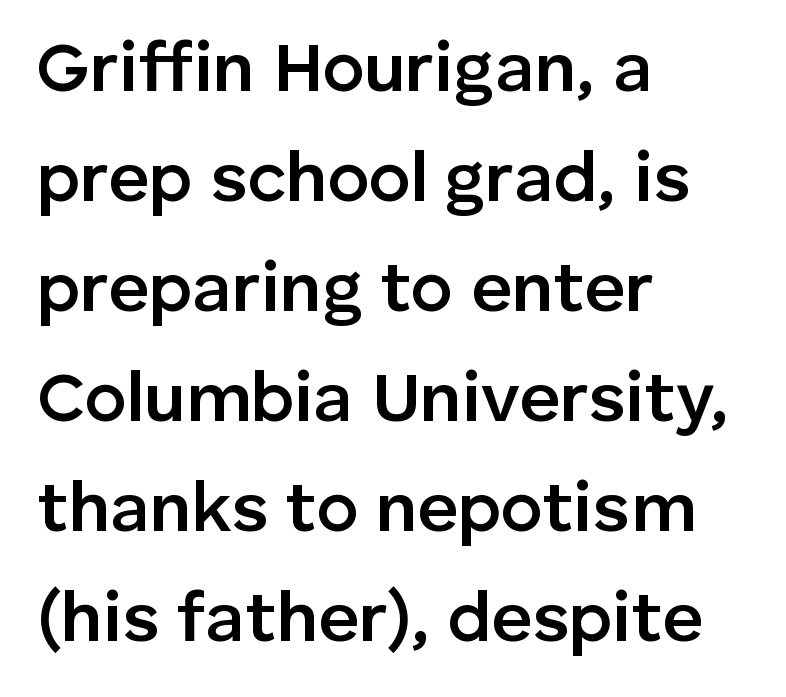
Short note: letters normally spaced. Clear beneath every line of the passage. Does the weight exceed regular? Yes, but only to semibold. Teacher's note: observe the even left margin — that is flush-left alignment.
